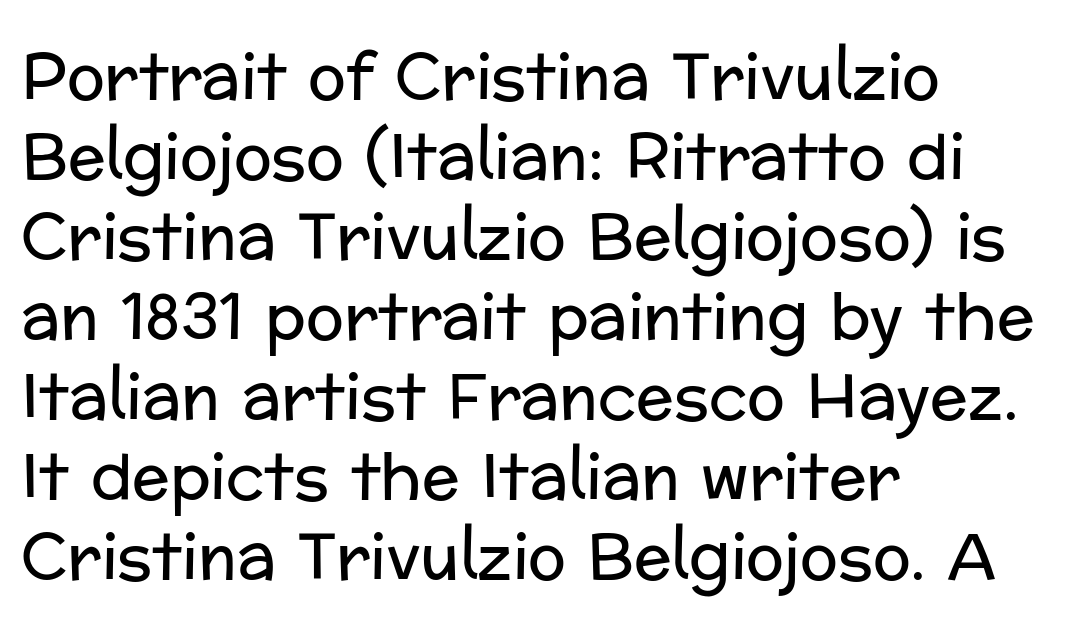
The image shows 63 px regular-weight sans-serif type, upright; set left-aligned, normal line spacing (1.27x), normal letter spacing, not underlined; low stroke contrast and a medium x-height.
